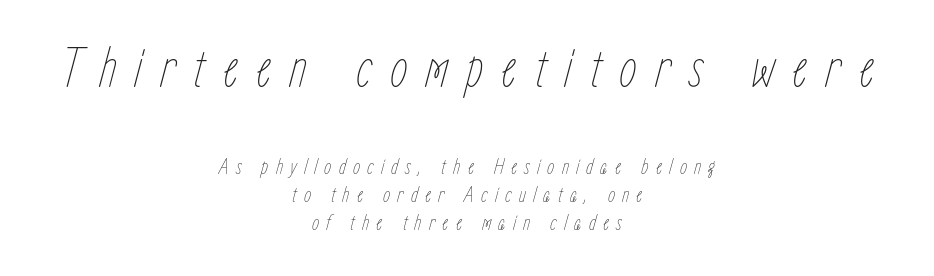
{"italic": "yes", "lean": "right", "slant_degrees": 15, "bold": "no", "weight": "thin", "width": "condensed", "stroke_contrast": "low", "x_height": "medium", "monospaced": "no", "underline": "no", "align": "center", "line_spacing_ratio": 1.23, "letter_spacing": "wide", "letter_spacing_em": 0.31, "larger_block": "first", "size_ratio": 2.48, "glyph_px": 57}
